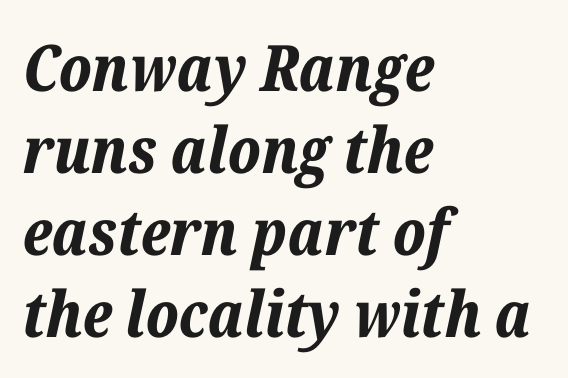
Letters rest on an invisible, unmarked baseline. Normally led — the rows are evenly, conventionally spaced. When letters slant like this, we call the style italic. Is this a fixed-width face? No — the glyphs have proportional, varying widths. Caption: bold face, heavy strokes.
